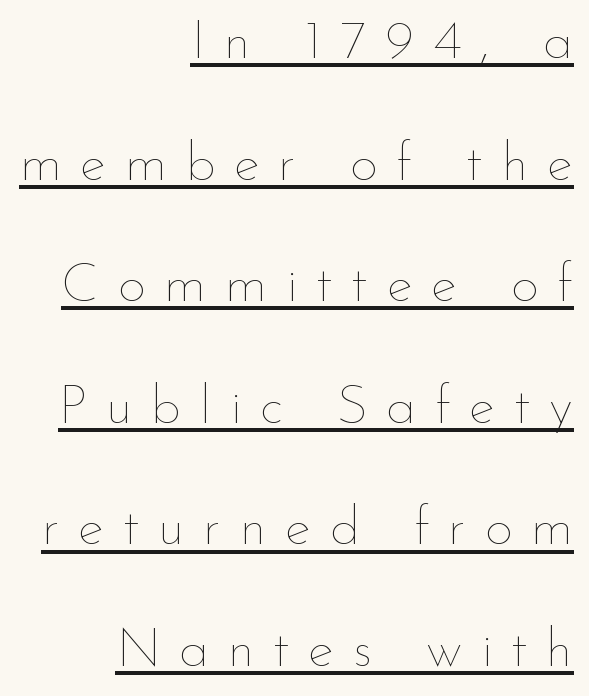
{"italic": "no", "bold": "no", "weight": "thin", "width": "normal", "stroke_contrast": "low", "x_height": "small", "monospaced": "no", "underline": "yes", "align": "right", "line_spacing": "loose", "line_spacing_ratio": 2.21, "letter_spacing": "wide", "letter_spacing_em": 0.34, "glyph_px": 55}
